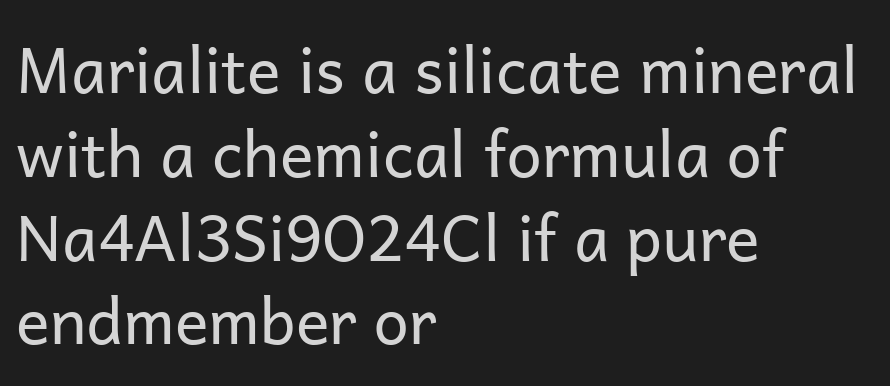
Q: Is the text bold? A: No.
Q: Is the text italic (slanted)? A: No, it is upright.
Q: Is the typeface a serif or a sans-serif typeface? A: Sans-serif.
Q: Is the text underlined? A: No.
Q: How is the paragraph aligned? A: Left-aligned.
Q: Is the spacing between letters normal or unusually wide? A: Normal.
Q: Is the spacing between lines tight, normal or loose? A: Normal.
Q: Width (condensed, normal, or wide)? A: Normal.
Q: Stroke contrast? A: Low.
Q: x-height? A: Medium.
Q: Monospaced? A: No.
